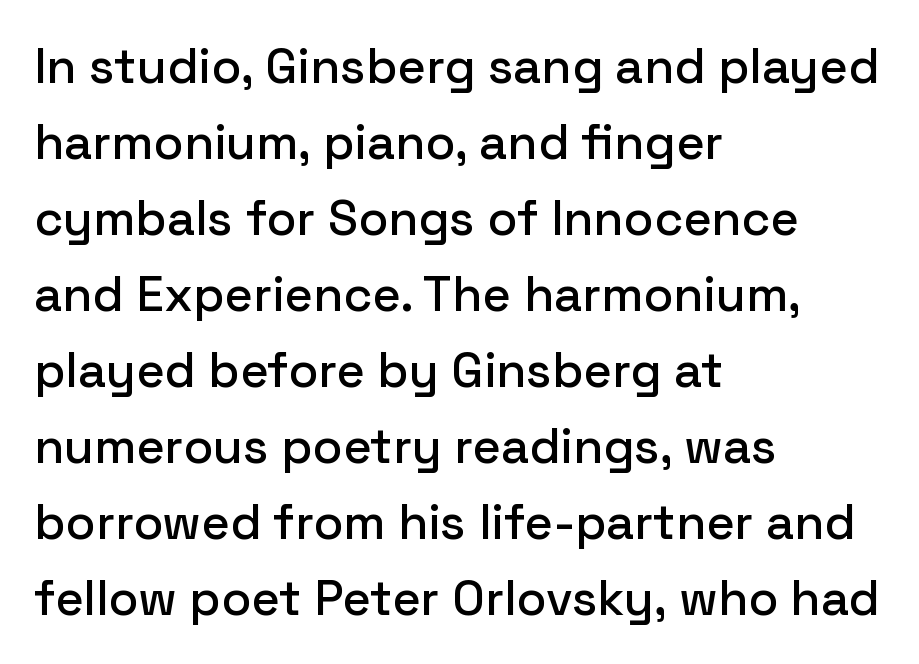
The image shows 49 px sans-serif type, upright; set left-aligned, normal line spacing (1.55x), normal letter spacing, not underlined; low stroke contrast and a medium x-height.
